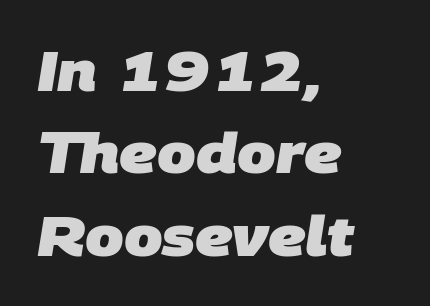
{"serif": "no", "bold": "yes", "weight": "heavy", "width": "normal", "stroke_contrast": "low", "x_height": "large", "monospaced": "no", "underline": "no", "align": "left", "line_spacing": "normal", "line_spacing_ratio": 1.5, "letter_spacing": "normal", "letter_spacing_em": 0.0, "glyph_px": 55}
